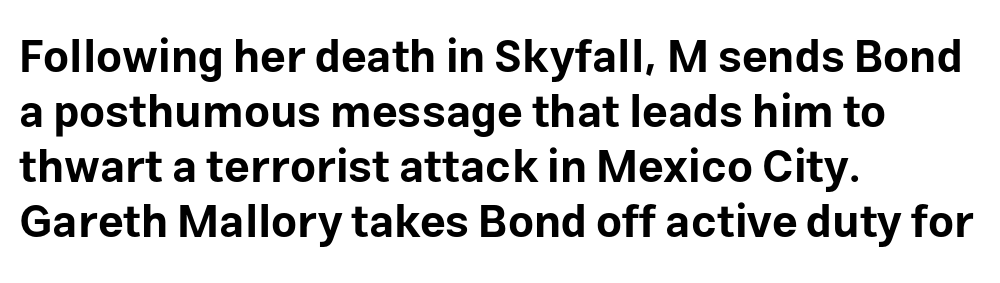
Q: Is the text bold? A: Yes.
Q: Is the text italic (slanted)? A: No, it is upright.
Q: Is the typeface a serif or a sans-serif typeface? A: Sans-serif.
Q: Is the text underlined? A: No.
Q: How is the paragraph aligned? A: Left-aligned.
Q: Is the spacing between letters normal or unusually wide? A: Normal.
Q: Width (condensed, normal, or wide)? A: Normal.
Q: Stroke contrast? A: Low.
Q: x-height? A: Medium.
Q: Monospaced? A: No.
